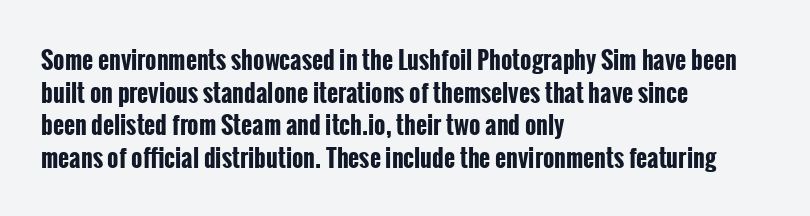
The image shows 24 px bold type, upright; set left-aligned, normal line spacing (1.36x), normal letter spacing, not underlined.
